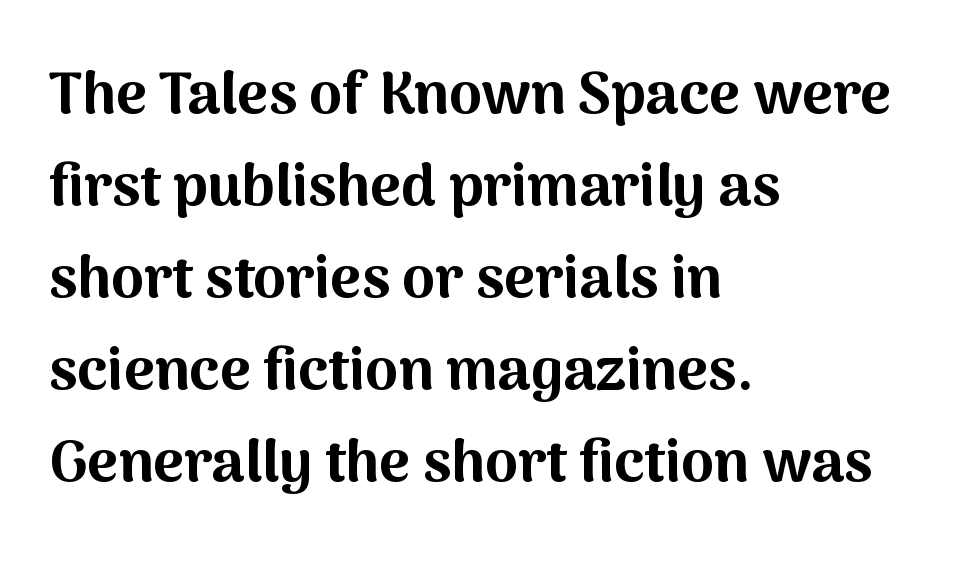
{"serif": "no", "italic": "no", "bold": "yes", "weight": "bold", "width": "normal", "stroke_contrast": "medium", "x_height": "medium", "monospaced": "no", "underline": "no", "align": "left", "line_spacing": "normal", "line_spacing_ratio": 1.56, "letter_spacing": "normal", "letter_spacing_em": 0.0, "glyph_px": 59}
